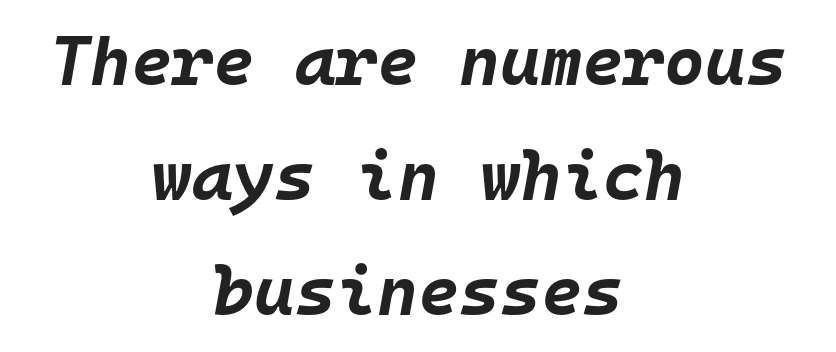
{"italic": "yes", "lean": "right", "slant_degrees": 10, "bold": "yes", "weight": "bold", "width": "normal", "stroke_contrast": "low", "x_height": "large", "monospaced": "yes", "underline": "no", "align": "center", "line_spacing": "normal", "line_spacing_ratio": 1.64, "letter_spacing": "normal", "letter_spacing_em": 0.0, "glyph_px": 70}
